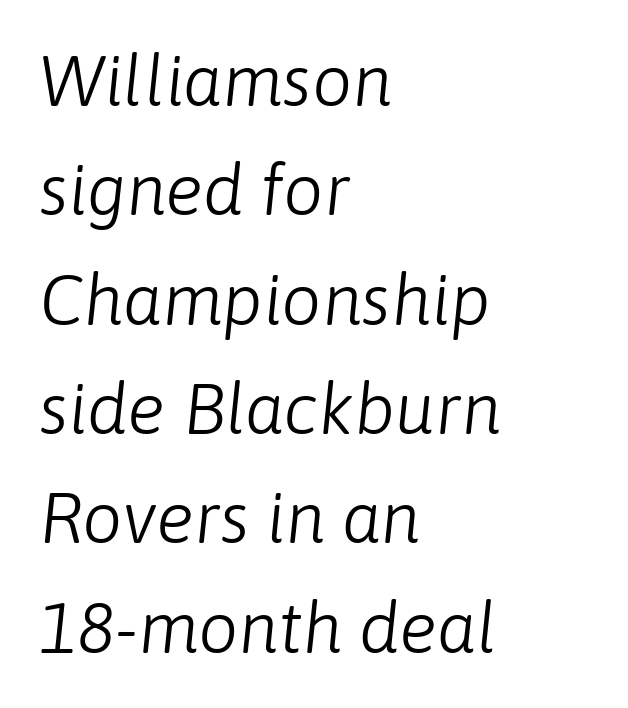
The lines are quadded left. Tracking value appears to be zero — textbook default spacing. The letterforms sit at book weight or below. What's the leading like? Ordinary, nothing unusual.
